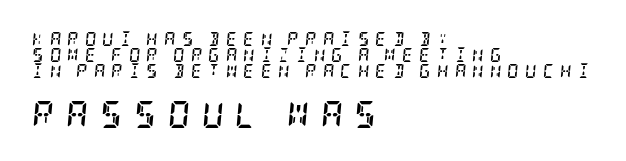
Observe the wide spacing: letters keep a clear distance from each other. Is the block centered? No — it sits flush against the left margin. Rendered with sloped, italic letterforms. Size hierarchy here favors the trailing block over the leading one. Weight: bold. Glance below the letters and you will spot only blank space.
